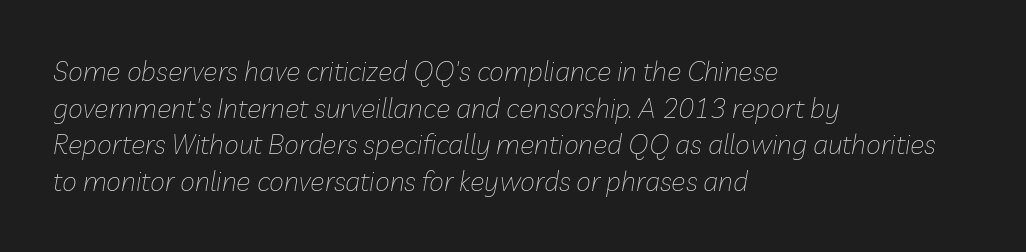
Q: Is the text bold? A: No.
Q: Is the text italic (slanted)? A: Yes, it leans right by about 10 degrees.
Q: Is the text underlined? A: No.
Q: How is the paragraph aligned? A: Left-aligned.
Q: Is the spacing between letters normal or unusually wide? A: Normal.
Q: Is the spacing between lines tight, normal or loose? A: Normal.
